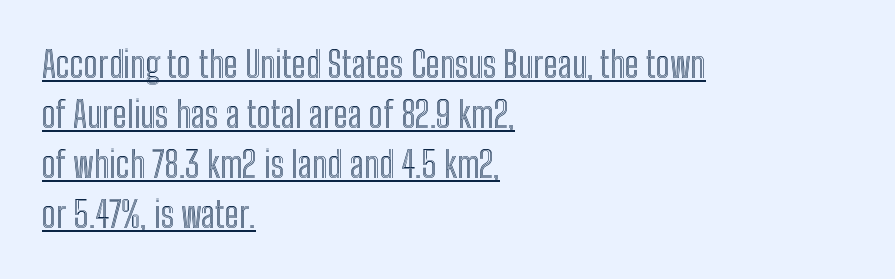
Do the characters align in a grid? No, the font is proportional. The gaps between neighbouring characters are ordinary and unremarkable. Does the copy run flush right? No — it runs flush left. Each new line begins a customary step beneath the previous one. Is there an underline? Yes — a line sits under the letters. Notice how the stems are strictly vertical — no italics here.
